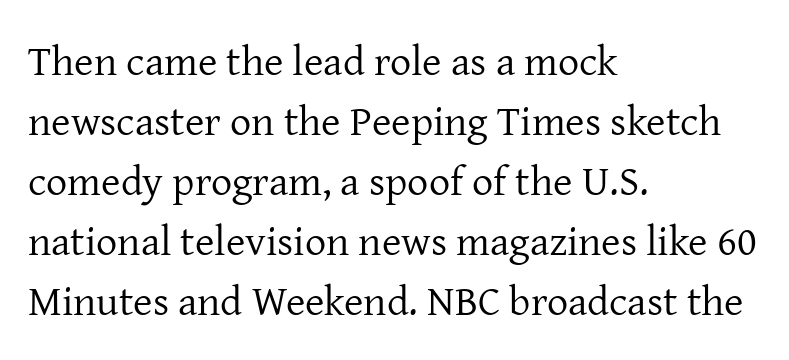
Q: Is the text bold? A: No.
Q: Is the text italic (slanted)? A: No, it is upright.
Q: Is the typeface a serif or a sans-serif typeface? A: Serif.
Q: Is the text underlined? A: No.
Q: How is the paragraph aligned? A: Left-aligned.
Q: Is the spacing between letters normal or unusually wide? A: Normal.
Q: Is the spacing between lines tight, normal or loose? A: Normal.
Q: Width (condensed, normal, or wide)? A: Normal.
Q: Stroke contrast? A: Low.
Q: x-height? A: Medium.
Q: Monospaced? A: No.
